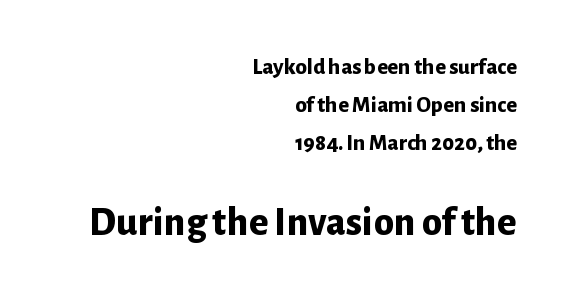
Reading top to bottom, the characters get bigger at the block break. Tracking value appears to be zero — textbook default spacing. Each letter's strokes conclude bluntly, with no projecting serifs. How would I describe the line gaps? Plain and ordinary. Proportional: the letters do not fall into vertical columns. The passage shown is emphatically bold.
